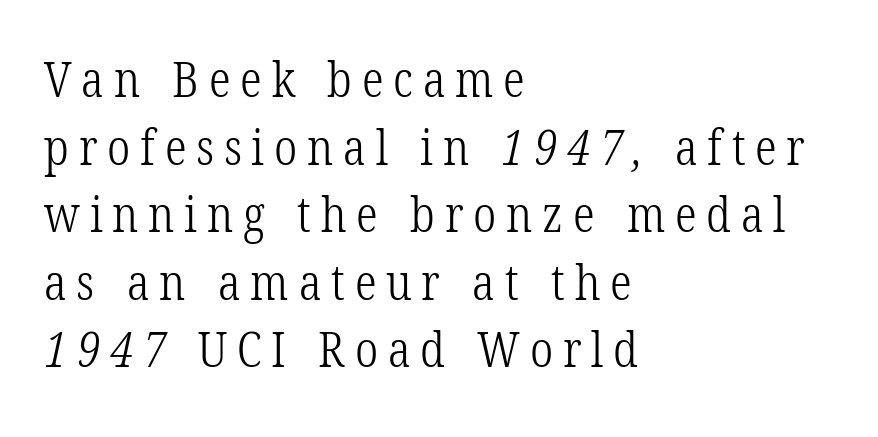
The image shows 49 px light, condensed serif type; set left-aligned, normal line spacing (1.38x), unusually wide letter spacing (+0.2 em), not underlined; low stroke contrast and a medium x-height.
